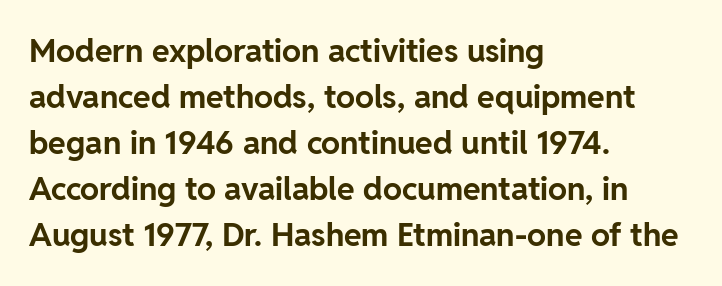
The image shows 32 px bold sans-serif type, upright; set left-aligned, normal line spacing (1.44x), normal letter spacing, not underlined; low stroke contrast and a medium x-height.
